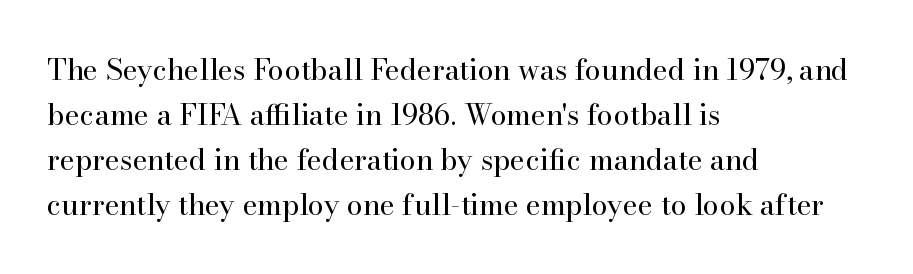
Q: Is the text bold? A: No.
Q: Is the text italic (slanted)? A: No, it is upright.
Q: Is the typeface a serif or a sans-serif typeface? A: Serif.
Q: Is the text underlined? A: No.
Q: How is the paragraph aligned? A: Left-aligned.
Q: Is the spacing between letters normal or unusually wide? A: Normal.
Q: Is the spacing between lines tight, normal or loose? A: Normal.
Q: Width (condensed, normal, or wide)? A: Normal.
Q: Stroke contrast? A: High.
Q: x-height? A: Small.
Q: Monospaced? A: No.
